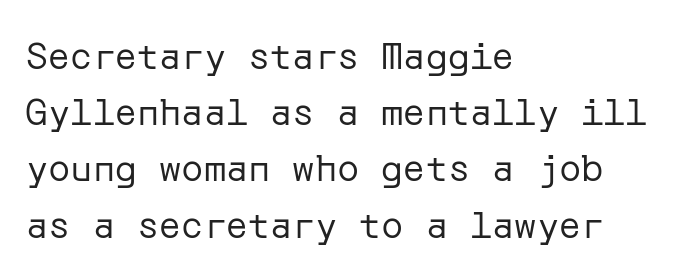
{"serif": "no", "italic": "no", "bold": "no", "weight": "regular", "width": "normal", "stroke_contrast": "low", "x_height": "medium", "underline": "no", "align": "left", "line_spacing": "normal", "line_spacing_ratio": 1.52, "letter_spacing": "normal", "letter_spacing_em": 0.0, "glyph_px": 37}
